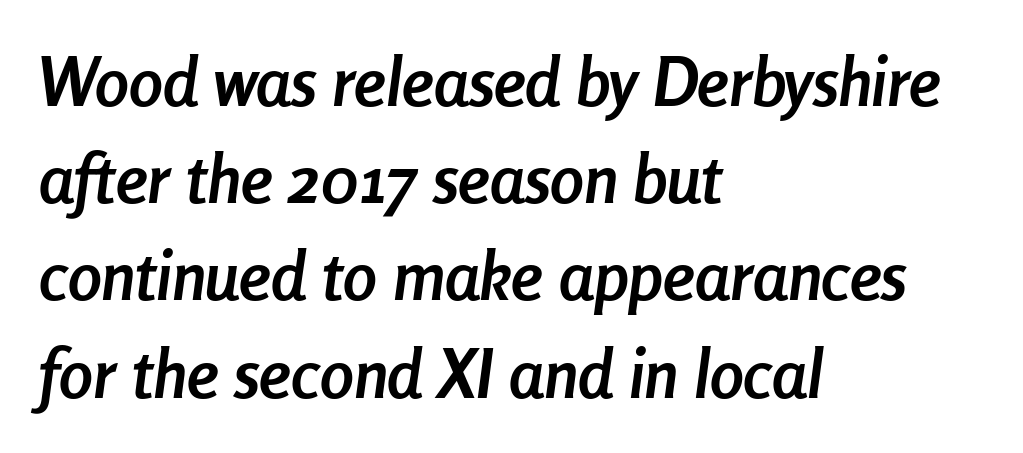
{"italic": "yes", "lean": "right", "slant_degrees": 8, "bold": "yes", "weight": "semibold", "width": "condensed", "stroke_contrast": "low", "x_height": "medium", "monospaced": "no", "underline": "no", "align": "left", "line_spacing": "normal", "line_spacing_ratio": 1.43, "letter_spacing": "normal", "letter_spacing_em": 0.0, "glyph_px": 68}
